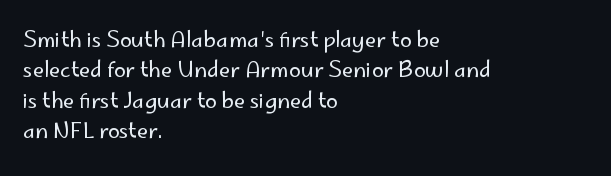
{"italic": "no", "bold": "no", "underline": "no", "align": "left", "line_spacing": "normal", "line_spacing_ratio": 1.45, "letter_spacing": "normal", "letter_spacing_em": 0.0, "glyph_px": 21}
